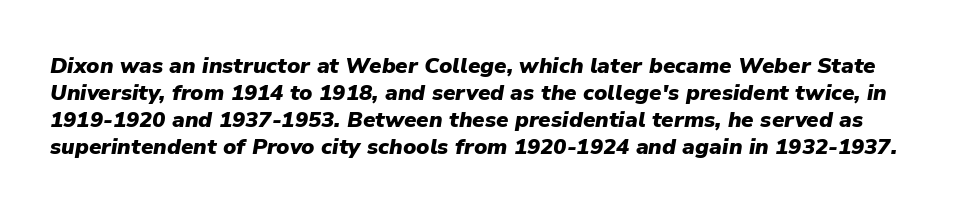
{"italic": "yes", "lean": "right", "slant_degrees": 9, "bold": "yes", "underline": "no", "line_spacing_ratio": 1.22, "letter_spacing": "normal", "letter_spacing_em": 0.0, "glyph_px": 22}
